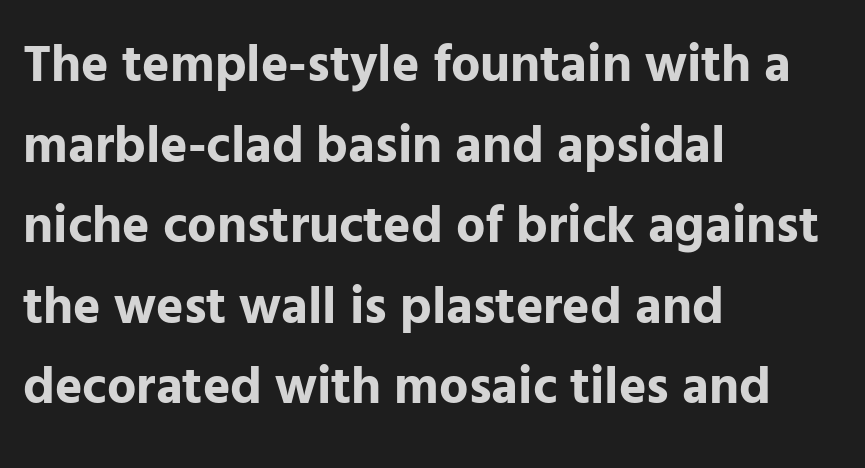
{"serif": "no", "italic": "no", "bold": "yes", "weight": "bold", "width": "normal", "stroke_contrast": "low", "x_height": "medium", "monospaced": "no", "underline": "no", "align": "left", "line_spacing": "normal", "line_spacing_ratio": 1.55, "letter_spacing": "normal", "letter_spacing_em": 0.0, "glyph_px": 52}
